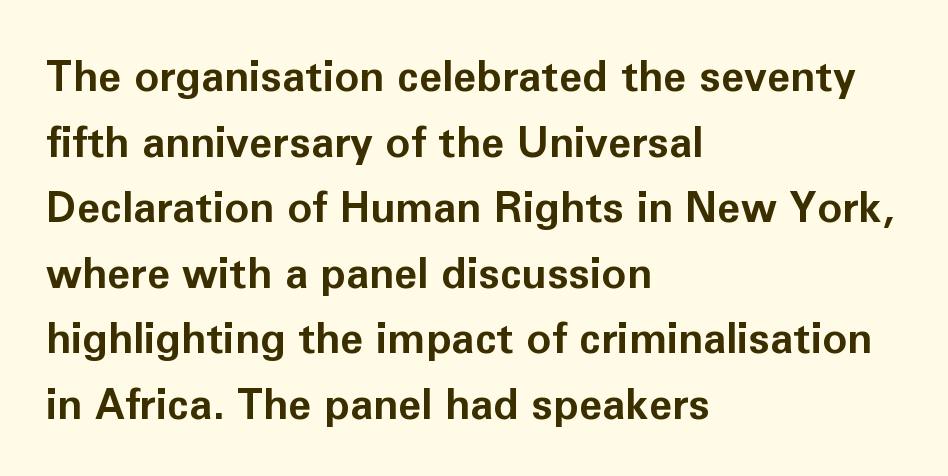
The image shows 42 px bold sans-serif type, upright; set left-aligned, normal line spacing (1.56x), normal letter spacing, not underlined; low stroke contrast and a medium x-height.
